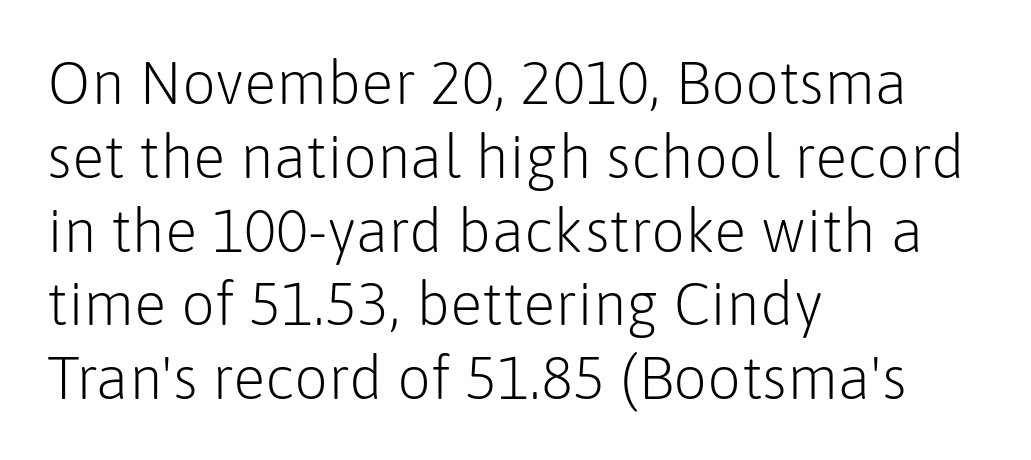
Q: Is the text bold? A: No.
Q: Is the text italic (slanted)? A: No, it is upright.
Q: Is the typeface a serif or a sans-serif typeface? A: Sans-serif.
Q: Is the text underlined? A: No.
Q: How is the paragraph aligned? A: Left-aligned.
Q: Is the spacing between letters normal or unusually wide? A: Normal.
Q: Width (condensed, normal, or wide)? A: Normal.
Q: Stroke contrast? A: Low.
Q: x-height? A: Medium.
Q: Monospaced? A: No.
